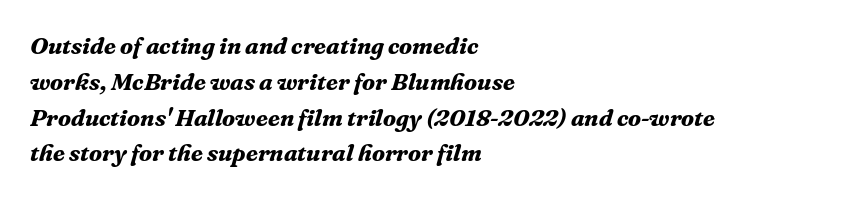
As a designer I'd log this as weight 700, bold. Words float on clear page, feet unadorned. This is oblique type, the kind used for emphasis or titles. Baseline-to-baseline distance is the conventional proportion of letter height. Horizontally, the lines are justified to the leading edge only. Is the letter spacing exaggerated? No — it looks like the ordinary default.
